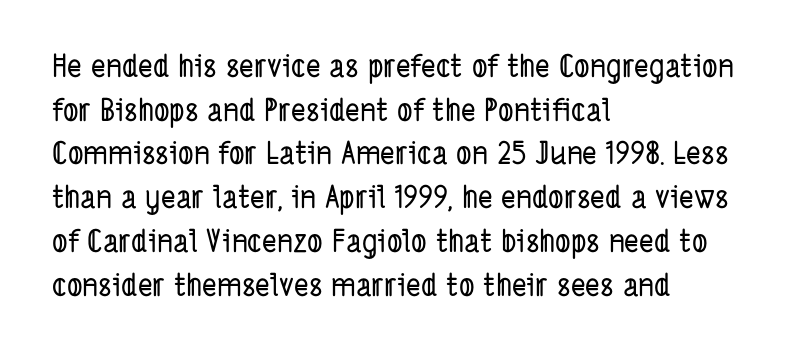
Q: Is the typeface a serif or a sans-serif typeface? A: Sans-serif.
Q: Is the text underlined? A: No.
Q: How is the paragraph aligned? A: Left-aligned.
Q: Is the spacing between letters normal or unusually wide? A: Normal.
Q: Is the spacing between lines tight, normal or loose? A: Normal.
Q: Width (condensed, normal, or wide)? A: Condensed.
Q: Stroke contrast? A: Low.
Q: x-height? A: Medium.
Q: Monospaced? A: No.
